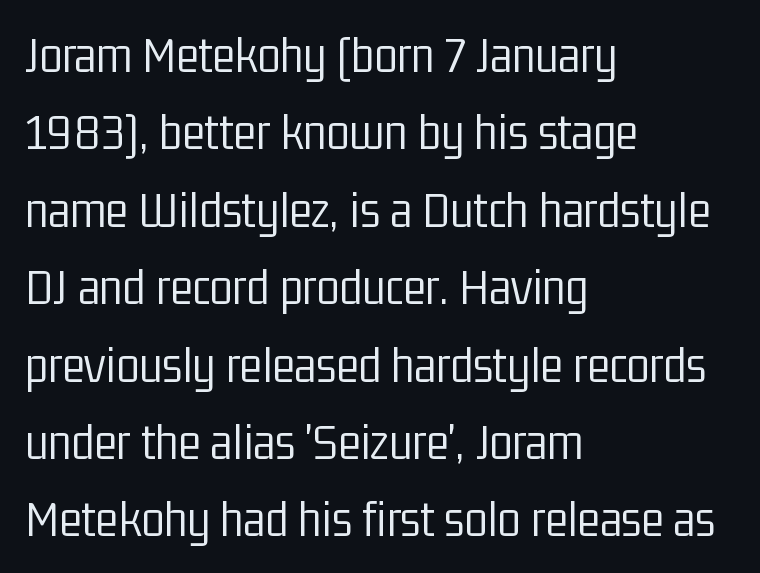
The image shows 53 px light, condensed sans-serif type, upright; set left-aligned, normal line spacing (1.46x), normal letter spacing, not underlined; low stroke contrast and a medium x-height.
